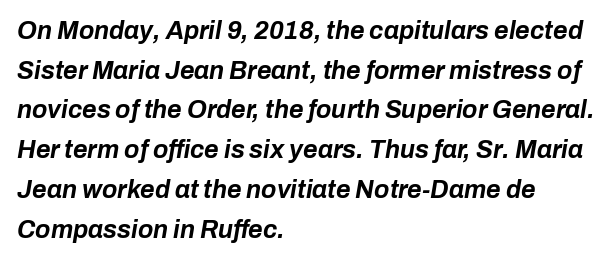
{"italic": "yes", "lean": "right", "slant_degrees": 10, "bold": "yes", "underline": "no", "align": "left", "line_spacing": "normal", "line_spacing_ratio": 1.59, "letter_spacing": "normal", "letter_spacing_em": 0.0, "glyph_px": 25}
